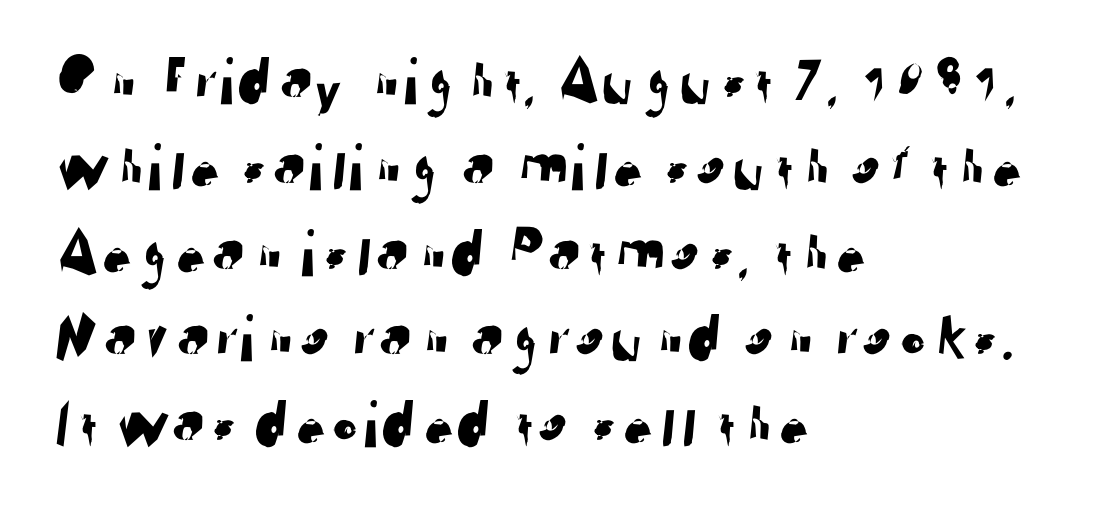
Interline gaps are of average width in this sample. Descenders are the only things crossing below the line. Observe the absence of serifs on each vertical stroke in this sample. The rag falls on the right side of this text block. The passage shown is typed in a proportional face where columns would drift.
